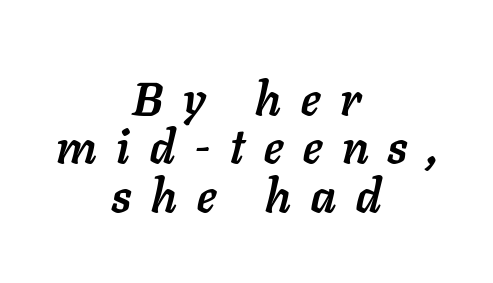
Lines of text with bare space underneath. Character widths vary here, with narrow letters taking less room than wide ones. Students, observe: this is what under-led, compact text looks like. The font's italic variant was chosen for this text.
